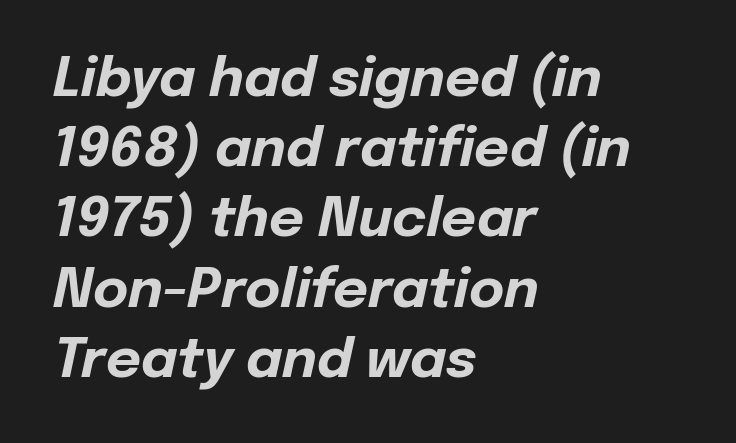
Q: Is the text bold? A: Yes.
Q: Is the text italic (slanted)? A: Yes, it leans right by about 12 degrees.
Q: Is the text underlined? A: No.
Q: How is the paragraph aligned? A: Left-aligned.
Q: Is the spacing between letters normal or unusually wide? A: Normal.
Q: Is the spacing between lines tight, normal or loose? A: Normal.
Q: Width (condensed, normal, or wide)? A: Normal.
Q: Stroke contrast? A: Low.
Q: x-height? A: Medium.
Q: Monospaced? A: No.
